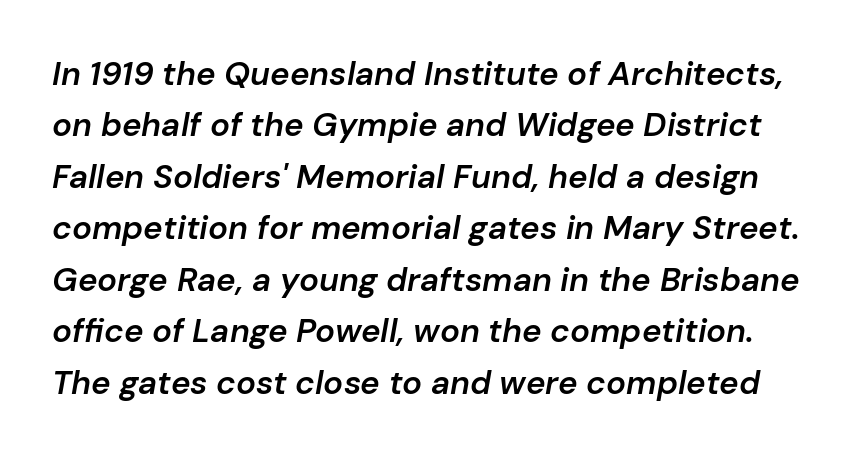
The image shows 33 px semibold type, italic (leaning right); set normal line spacing (1.56x), normal letter spacing, not underlined; low stroke contrast and a medium x-height.
